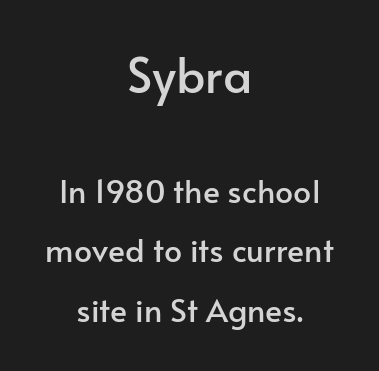
Regarding serifs, this sample does without them. The rendering uses natural spacing where letterforms have individual widths. The block sitting higher on the canvas is the one with enlarged characters. Where is the straight margin? There isn't one; the lines are centered. The baseline area is clear.
